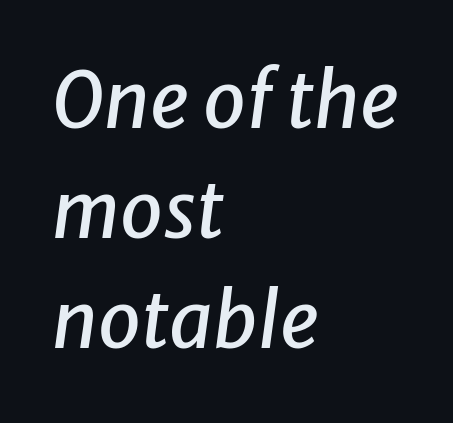
The image shows 77 px text type, italic (leaning right); set left-aligned, normal line spacing (1.43x), normal letter spacing, not underlined; low stroke contrast and a medium x-height.
